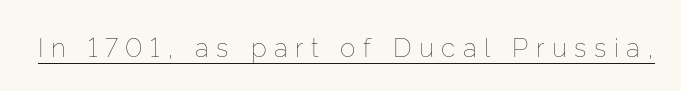
The image shows 26 px text type, upright; set unusually wide letter spacing (+0.29 em), underlined.
